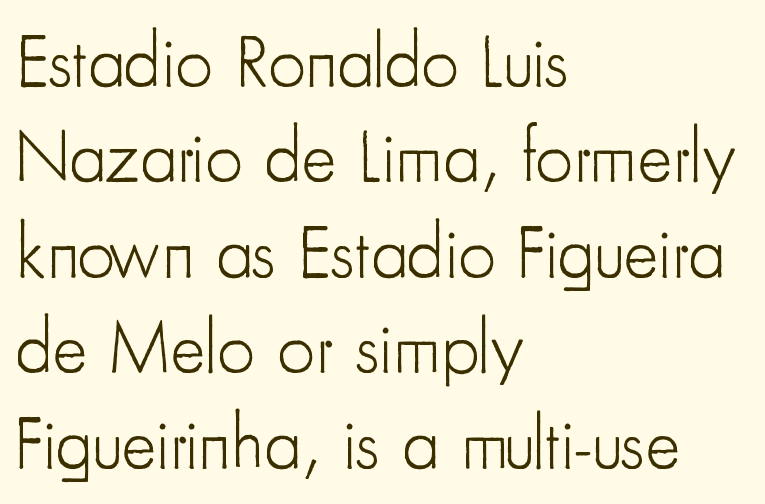
Q: Is the text bold? A: No.
Q: Is the text italic (slanted)? A: No, it is upright.
Q: Is the typeface a serif or a sans-serif typeface? A: Sans-serif.
Q: Is the text underlined? A: No.
Q: How is the paragraph aligned? A: Left-aligned.
Q: Is the spacing between letters normal or unusually wide? A: Normal.
Q: Is the spacing between lines tight, normal or loose? A: Normal.
Q: Width (condensed, normal, or wide)? A: Condensed.
Q: Stroke contrast? A: Low.
Q: x-height? A: Small.
Q: Monospaced? A: No.
